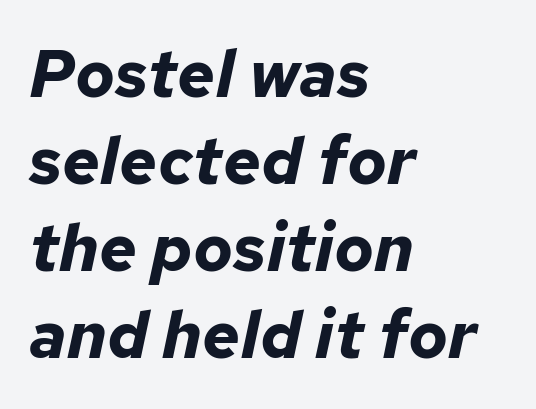
The image shows 66 px bold type, italic (leaning right); set left-aligned, normal line spacing (1.32x), normal letter spacing, not underlined; low stroke contrast and a medium x-height.
